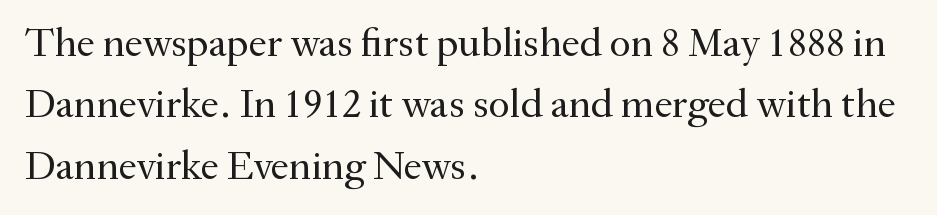
{"serif": "yes", "italic": "no", "bold": "no", "weight": "regular", "width": "normal", "stroke_contrast": "medium", "x_height": "small", "monospaced": "no", "underline": "no", "align": "left", "line_spacing": "normal", "line_spacing_ratio": 1.5, "letter_spacing": "normal", "letter_spacing_em": 0.0, "glyph_px": 41}
